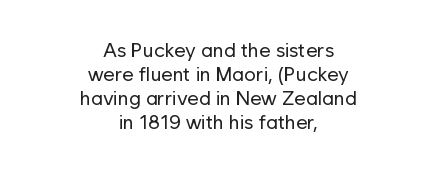
Tracking here is standard; glyphs follow each other at the usual distance. A bare baseline throughout the passage. You can tell it's not italic because the verticals are truly vertical. The font is comparable to plain body text, perhaps lighter.
